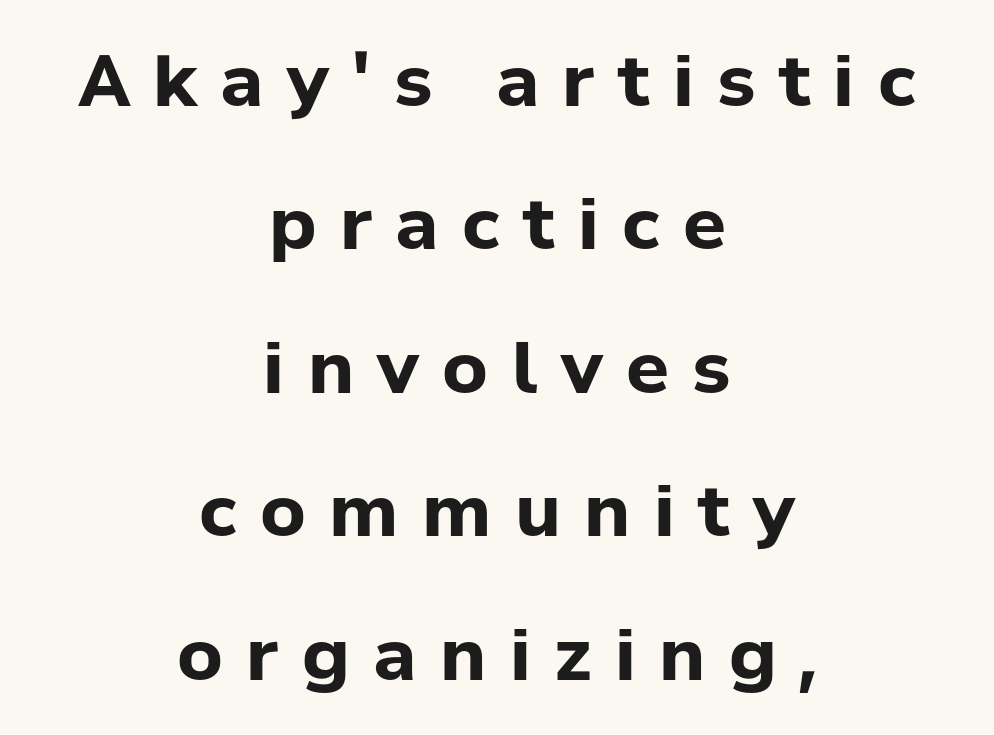
The image shows 71 px bold sans-serif type, upright; set centered, loose line spacing (2.02x), unusually wide letter spacing (+0.33 em), not underlined; low stroke contrast and a medium x-height.
